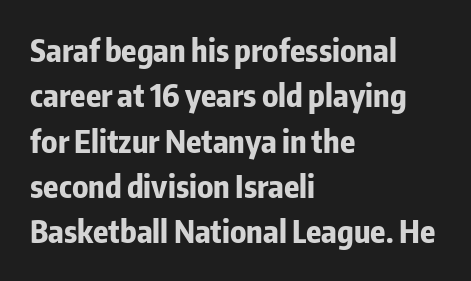
The image shows 31 px bold, condensed sans-serif type, upright; set left-aligned, normal line spacing (1.46x), normal letter spacing, not underlined; low stroke contrast and a medium x-height.
